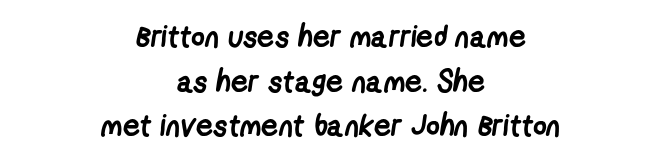
{"serif": "no", "bold": "yes", "weight": "semibold", "width": "condensed", "stroke_contrast": "low", "x_height": "medium", "monospaced": "no", "underline": "no", "align": "center", "line_spacing": "normal", "line_spacing_ratio": 1.49, "letter_spacing": "normal", "letter_spacing_em": 0.0, "glyph_px": 30}
